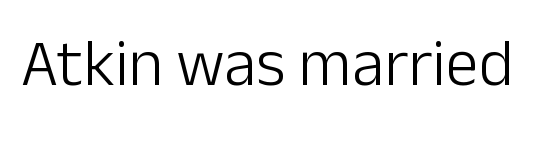
Type without underlining. Stem width sits at or under what a default text font uses. Think of a printed novel: that variable character pitch is what you see here. This is sans-serif lettering, the kind often seen on screens and signage.
